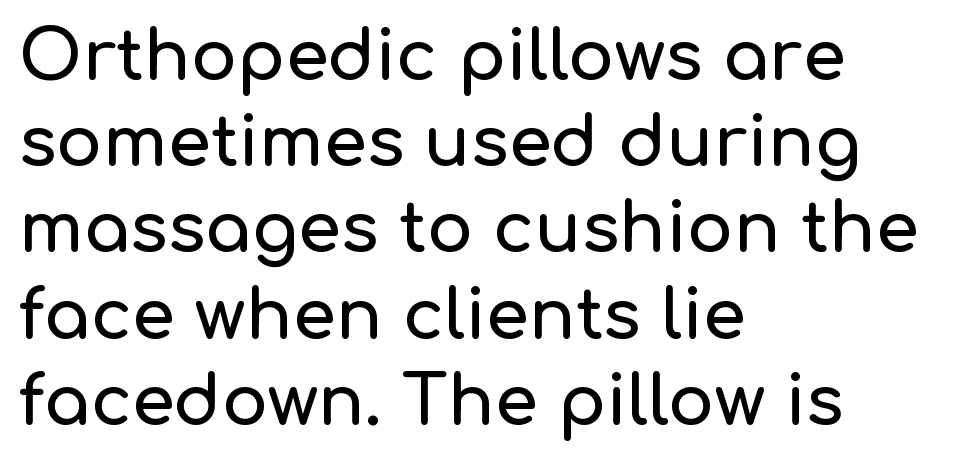
Q: Is the text italic (slanted)? A: No, it is upright.
Q: Is the typeface a serif or a sans-serif typeface? A: Sans-serif.
Q: Is the text underlined? A: No.
Q: How is the paragraph aligned? A: Left-aligned.
Q: Is the spacing between letters normal or unusually wide? A: Normal.
Q: Is the spacing between lines tight, normal or loose? A: Normal.
Q: Width (condensed, normal, or wide)? A: Normal.
Q: Stroke contrast? A: Low.
Q: x-height? A: Medium.
Q: Monospaced? A: No.
